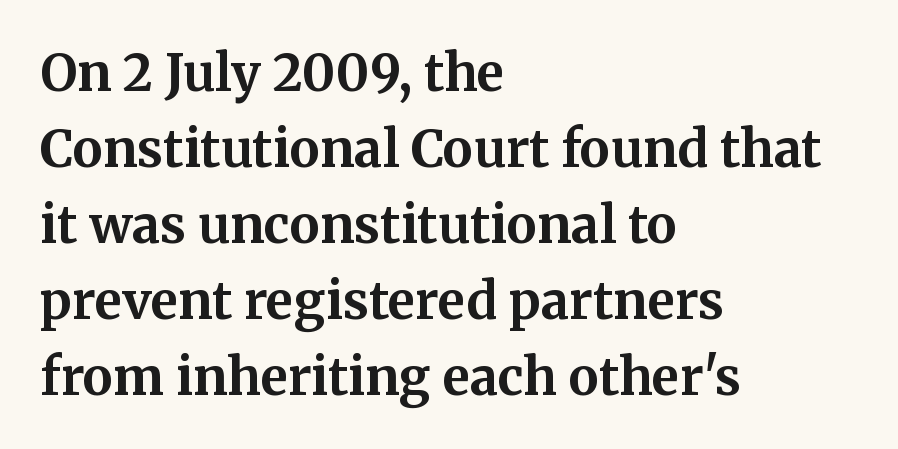
Q: Is the text bold? A: Yes.
Q: Is the text italic (slanted)? A: No, it is upright.
Q: Is the typeface a serif or a sans-serif typeface? A: Serif.
Q: Is the text underlined? A: No.
Q: How is the paragraph aligned? A: Left-aligned.
Q: Is the spacing between letters normal or unusually wide? A: Normal.
Q: Is the spacing between lines tight, normal or loose? A: Normal.
Q: Width (condensed, normal, or wide)? A: Normal.
Q: Stroke contrast? A: Medium.
Q: x-height? A: Medium.
Q: Monospaced? A: No.
